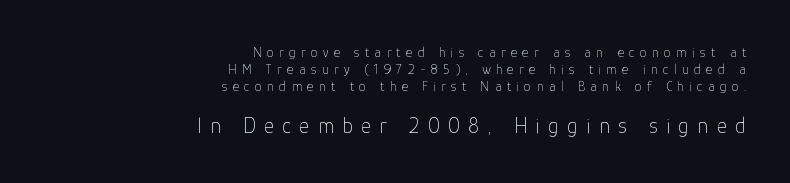
The image shows 22 px text type, upright; set right-aligned, line spacing 1.23x, unusually wide letter spacing (+0.38 em), not underlined; the second (bottom) block is 1.57x larger.
